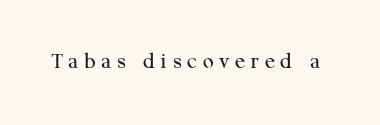
The image shows 24 px text type, upright; set unusually wide letter spacing (+0.23 em), not underlined.
